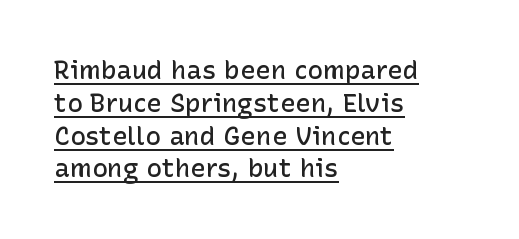
This rendering leaves character spacing at its baseline value. Caption: lettering with a line underneath. Each glyph is drawn with semibold strokes, heavier than normal yet not fully bold. Posture: vertical. Each new line begins a customary step beneath the previous one.
